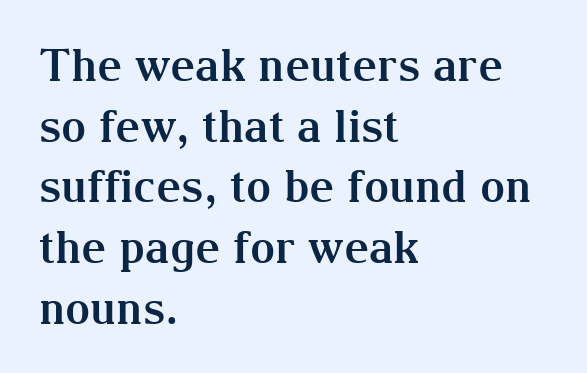
{"serif": "yes", "italic": "no", "bold": "yes", "weight": "bold", "width": "normal", "stroke_contrast": "medium", "x_height": "medium", "monospaced": "no", "underline": "no", "align": "left", "line_spacing": "normal", "line_spacing_ratio": 1.38, "letter_spacing": "normal", "letter_spacing_em": 0.0, "glyph_px": 44}
